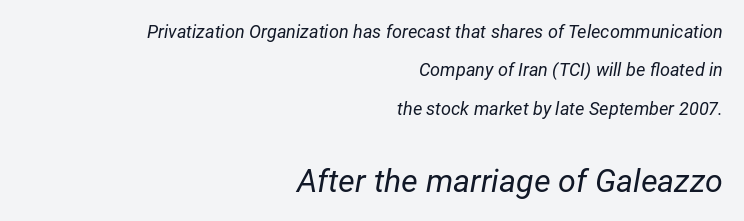
The image shows 32 px regular-weight type, italic (leaning right); set right-aligned, loose line spacing (2.13x), normal letter spacing, not underlined; the second (bottom) block is 1.78x larger; low stroke contrast and a medium x-height.
